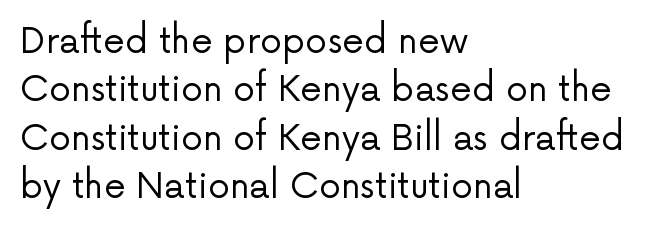
Q: Is the text bold? A: No.
Q: Is the text italic (slanted)? A: No, it is upright.
Q: Is the typeface a serif or a sans-serif typeface? A: Sans-serif.
Q: Is the text underlined? A: No.
Q: How is the paragraph aligned? A: Left-aligned.
Q: Is the spacing between letters normal or unusually wide? A: Normal.
Q: Is the spacing between lines tight, normal or loose? A: Normal.
Q: Width (condensed, normal, or wide)? A: Normal.
Q: Stroke contrast? A: Low.
Q: x-height? A: Medium.
Q: Monospaced? A: No.
